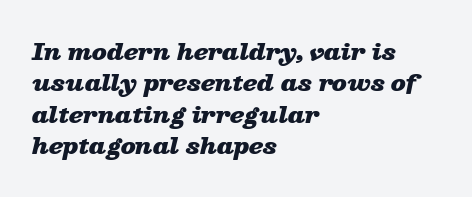
Tracking here is standard; glyphs follow each other at the usual distance. When letters slant like this, we call the style italic. The space directly below the letters is spotless. The sample has been set heavy, in full bold.
